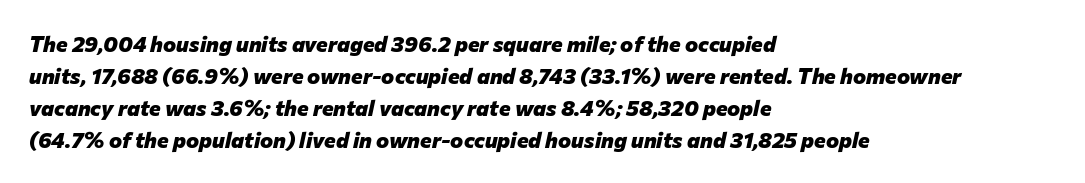
This sample uses an oblique cut, with every glyph tilted off the vertical. Whoever set this chose a conventional vertical rhythm. The passage is arranged the way most books set body copy — flush left. Observe the ordinary spacing: letters are neighbours, not strangers.
